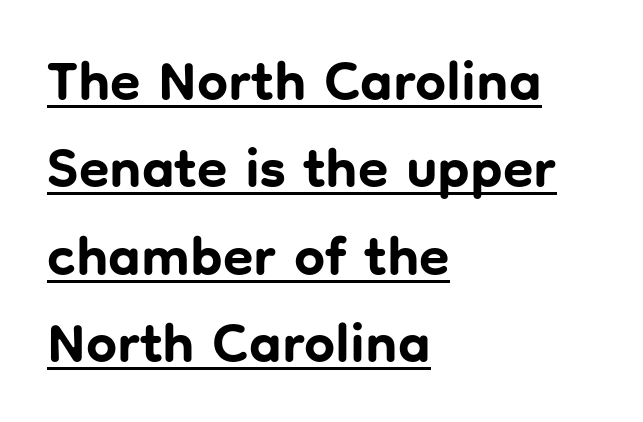
Q: Is the text bold? A: Yes.
Q: Is the text italic (slanted)? A: No, it is upright.
Q: Is the typeface a serif or a sans-serif typeface? A: Sans-serif.
Q: Is the text underlined? A: Yes.
Q: How is the paragraph aligned? A: Left-aligned.
Q: Is the spacing between letters normal or unusually wide? A: Normal.
Q: Is the spacing between lines tight, normal or loose? A: Normal.
Q: Width (condensed, normal, or wide)? A: Normal.
Q: Stroke contrast? A: Low.
Q: x-height? A: Medium.
Q: Monospaced? A: No.
